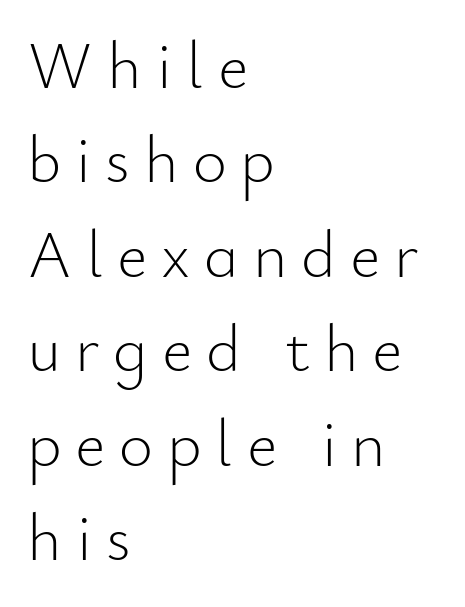
Q: Is the text bold? A: No.
Q: Is the text italic (slanted)? A: No, it is upright.
Q: Is the typeface a serif or a sans-serif typeface? A: Sans-serif.
Q: Is the text underlined? A: No.
Q: How is the paragraph aligned? A: Left-aligned.
Q: Is the spacing between letters normal or unusually wide? A: Unusually wide.
Q: Is the spacing between lines tight, normal or loose? A: Normal.
Q: Width (condensed, normal, or wide)? A: Normal.
Q: Stroke contrast? A: Low.
Q: x-height? A: Small.
Q: Monospaced? A: No.
